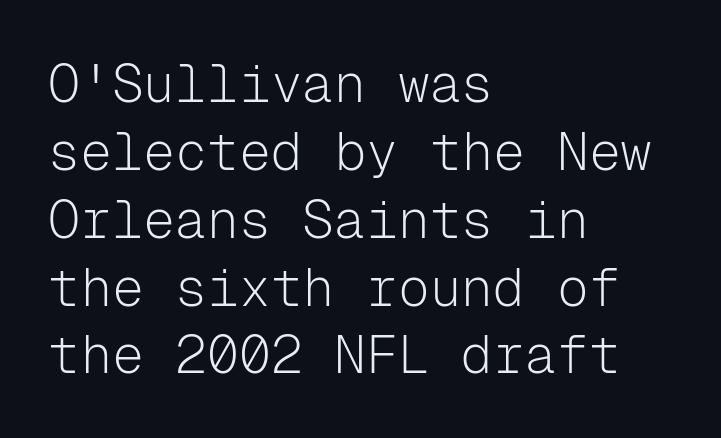
Q: Is the text bold? A: No.
Q: Is the text italic (slanted)? A: No, it is upright.
Q: Is the typeface a serif or a sans-serif typeface? A: Sans-serif.
Q: Is the text underlined? A: No.
Q: How is the paragraph aligned? A: Left-aligned.
Q: Is the spacing between letters normal or unusually wide? A: Normal.
Q: Is the spacing between lines tight, normal or loose? A: Normal.
Q: Width (condensed, normal, or wide)? A: Normal.
Q: Stroke contrast? A: Low.
Q: x-height? A: Medium.
Q: Monospaced? A: Yes.
